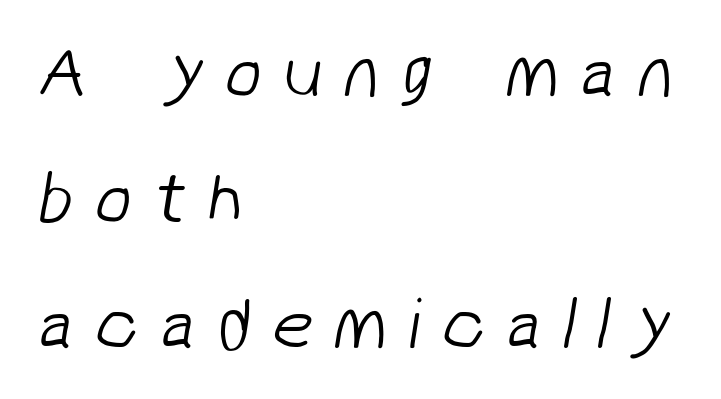
The image shows 74 px light sans-serif type; set left-aligned, normal line spacing (1.7x), unusually wide letter spacing (+0.28 em), not underlined; low stroke contrast and a medium x-height.
